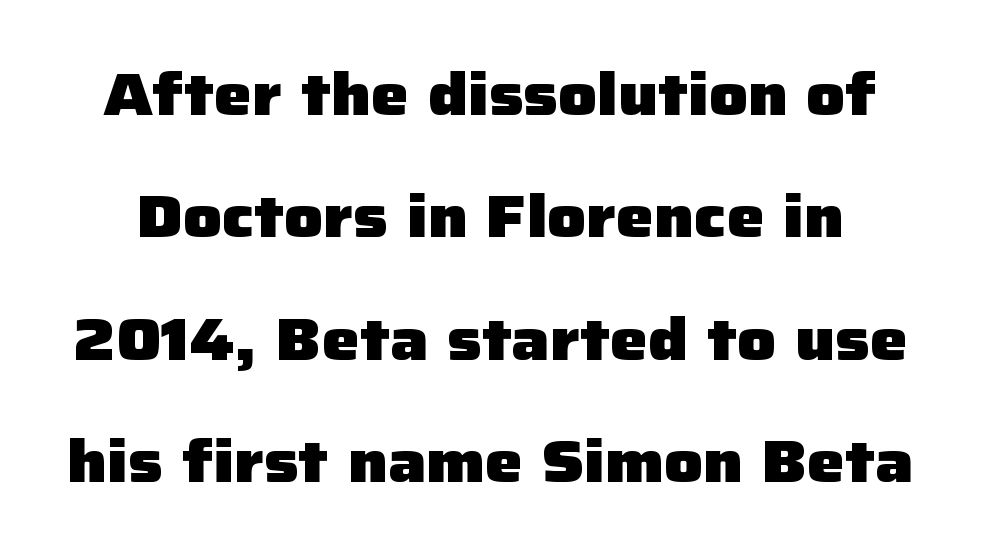
The image shows 60 px heavy sans-serif type, upright; set loose line spacing (2.04x), normal letter spacing, not underlined; low stroke contrast and a medium x-height.
